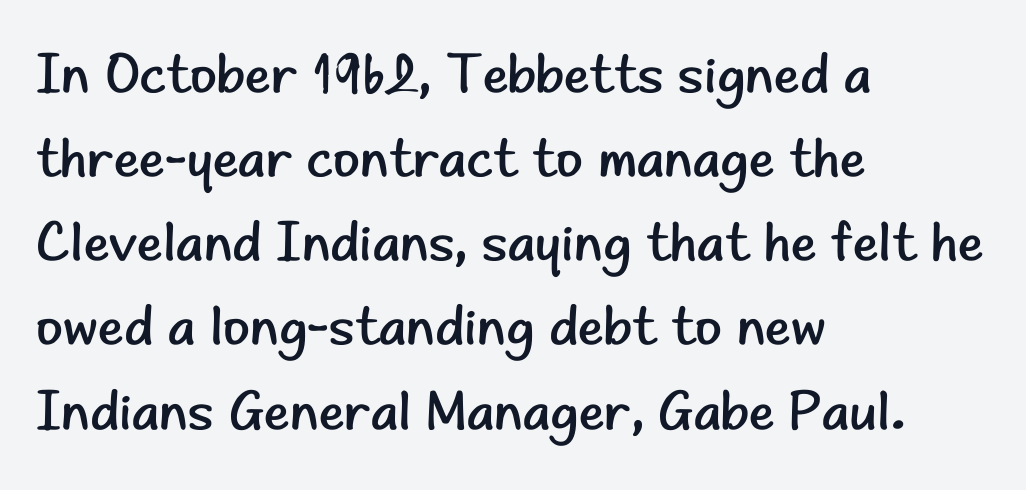
{"serif": "no", "italic": "no", "bold": "no", "weight": "regular", "width": "normal", "stroke_contrast": "low", "x_height": "small", "monospaced": "no", "underline": "no", "align": "left", "line_spacing": "normal", "line_spacing_ratio": 1.53, "letter_spacing": "normal", "letter_spacing_em": 0.0, "glyph_px": 55}
